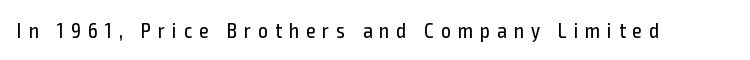
The image shows 21 px text type, upright; set unusually wide letter spacing (+0.34 em), not underlined.
